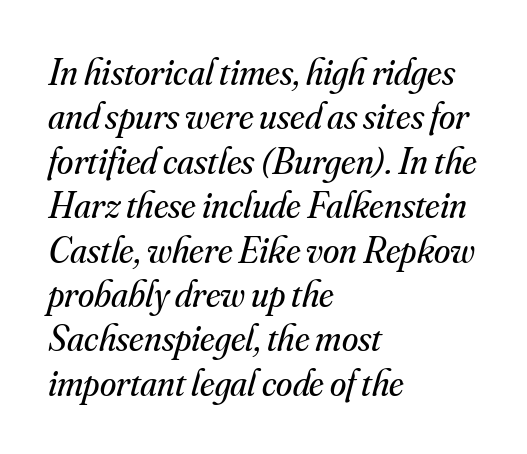
Each letter's strokes conclude with small projecting serifs. Characters follow at the spacing the type designer built in. Counters stay open thanks to moderate or lighter strokes. Typeset ragged right — the left edge is the straight one. The words here are not underlined.
